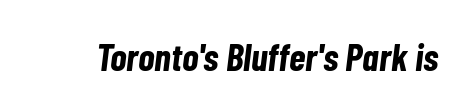
{"italic": "yes", "lean": "right", "slant_degrees": 7, "bold": "yes", "weight": "bold", "width": "condensed", "stroke_contrast": "low", "x_height": "medium", "monospaced": "no", "underline": "no", "letter_spacing": "normal", "letter_spacing_em": 0.0, "glyph_px": 38}
